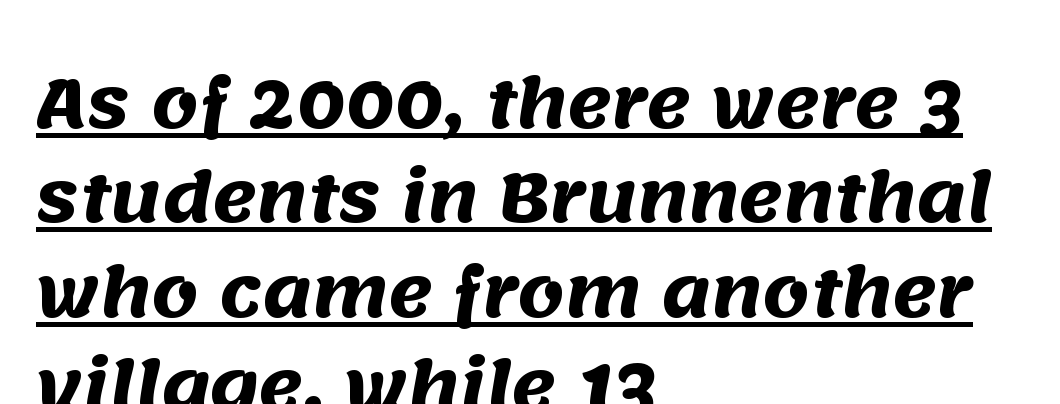
{"serif": "no", "bold": "yes", "weight": "heavy", "width": "normal", "stroke_contrast": "medium", "x_height": "large", "monospaced": "no", "underline": "yes", "align": "left", "line_spacing": "normal", "line_spacing_ratio": 1.41, "letter_spacing": "normal", "letter_spacing_em": 0.0, "glyph_px": 67}
